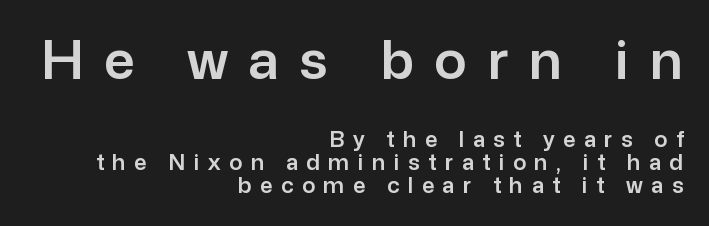
In terms of leading, this rendering errs on the cramped side. Examine the stroke ends and you'll find no serifs. Letters rest on an invisible, unmarked baseline. Designer's note — italics off, roman on. The passage shown is typed in a proportional face where columns would drift. These lines have a slow, spaced-out rhythm from letter to letter.
